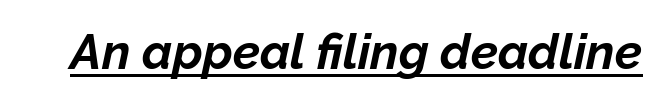
{"italic": "yes", "lean": "right", "slant_degrees": 12, "bold": "yes", "weight": "bold", "width": "normal", "stroke_contrast": "low", "x_height": "medium", "monospaced": "no", "underline": "yes", "letter_spacing": "normal", "letter_spacing_em": 0.0, "glyph_px": 49}
